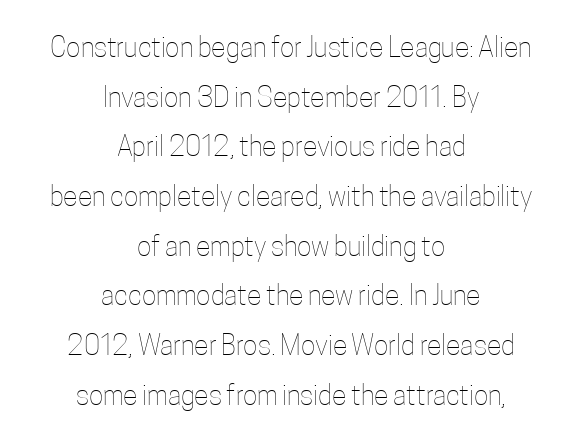
Reading down the block, each line starts at a different indent, mirrored at its end. Nope, not italic — everything's standing straight. The face used here is rendered with its standard letterfit. The font is comparable to plain body text, perhaps lighter. The string is rendered with underlining switched off.
